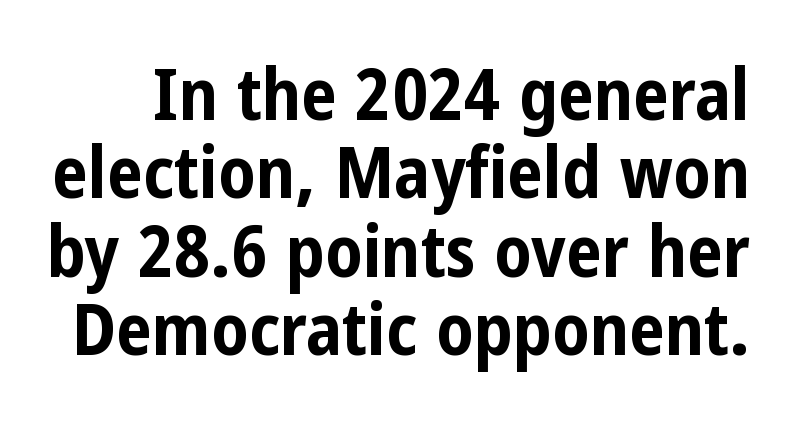
{"serif": "no", "italic": "no", "bold": "yes", "weight": "bold", "width": "condensed", "stroke_contrast": "low", "x_height": "medium", "monospaced": "no", "underline": "no", "line_spacing": "tight", "line_spacing_ratio": 1.09, "letter_spacing": "normal", "letter_spacing_em": 0.0, "glyph_px": 72}
